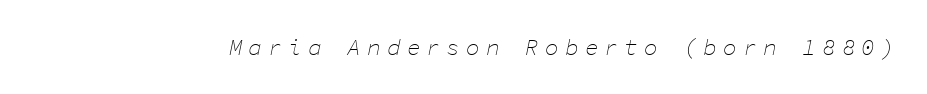
The image shows 23 px text type, italic (leaning right); set unusually wide letter spacing (+0.26 em), not underlined.
